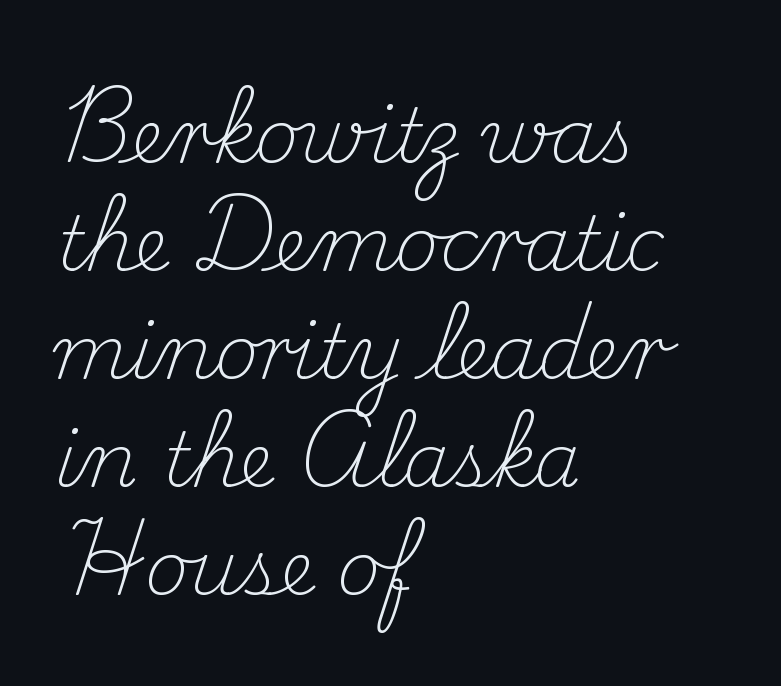
Q: Is the text bold? A: No.
Q: Is the text italic (slanted)? A: Yes.
Q: Is the typeface a serif or a sans-serif typeface? A: Serif.
Q: Is the text underlined? A: No.
Q: How is the paragraph aligned? A: Left-aligned.
Q: Is the spacing between letters normal or unusually wide? A: Normal.
Q: Is the spacing between lines tight, normal or loose? A: Normal.
Q: Width (condensed, normal, or wide)? A: Normal.
Q: Stroke contrast? A: Medium.
Q: x-height? A: Small.
Q: Monospaced? A: No.
